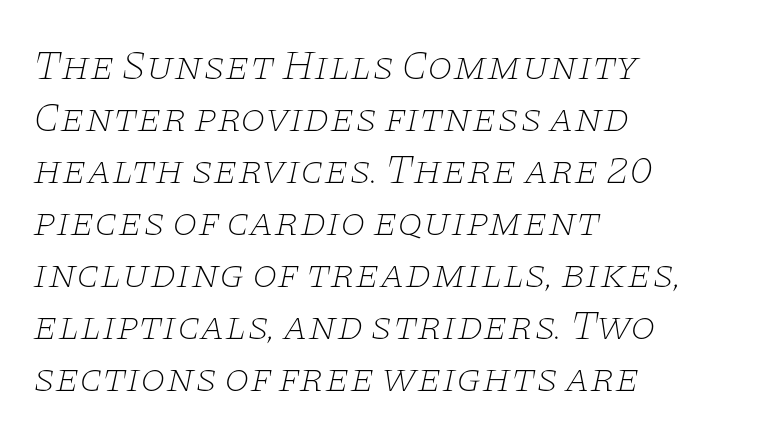
{"serif": "yes", "italic": "yes", "lean": "right", "slant_degrees": 11, "bold": "no", "weight": "thin", "width": "wide", "stroke_contrast": "low", "x_height": "large", "monospaced": "no", "underline": "no", "align": "left", "line_spacing": "normal", "line_spacing_ratio": 1.27, "letter_spacing": "normal", "letter_spacing_em": 0.0, "glyph_px": 41}
